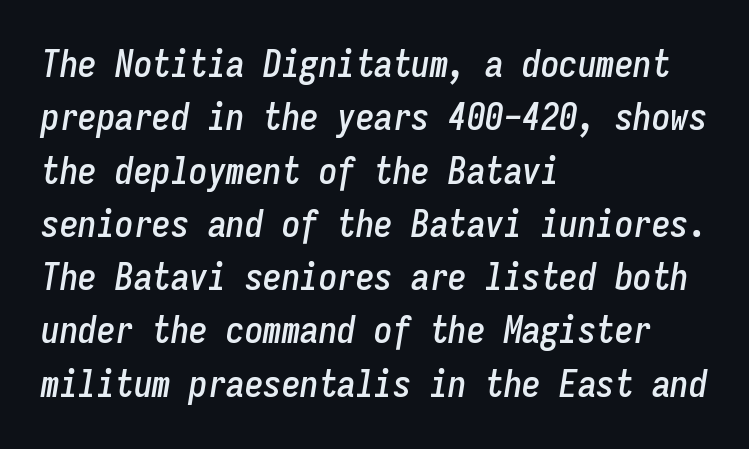
The image shows 37 px condensed type, italic (leaning right), monospaced; set left-aligned, normal line spacing (1.44x), normal letter spacing, not underlined; low stroke contrast and a medium x-height.
